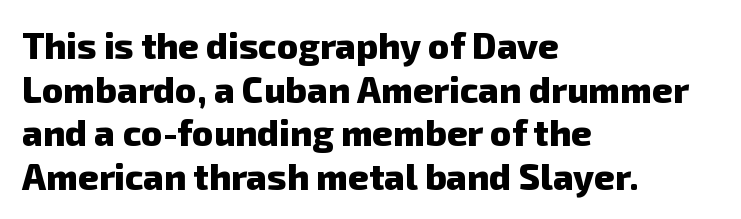
Q: Is the text bold? A: Yes.
Q: Is the typeface a serif or a sans-serif typeface? A: Sans-serif.
Q: Is the text underlined? A: No.
Q: How is the paragraph aligned? A: Left-aligned.
Q: Is the spacing between letters normal or unusually wide? A: Normal.
Q: Width (condensed, normal, or wide)? A: Normal.
Q: Stroke contrast? A: Low.
Q: x-height? A: Medium.
Q: Monospaced? A: No.
